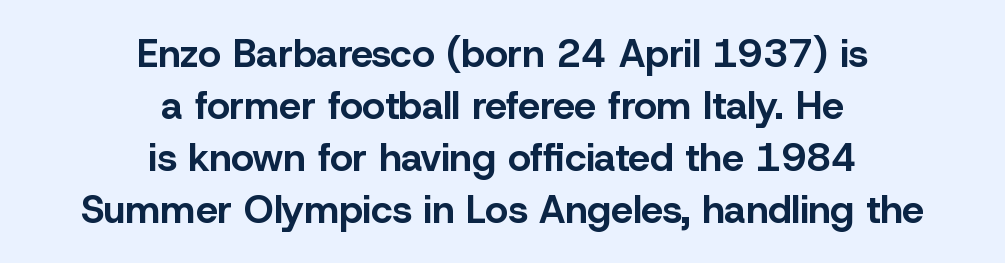
{"serif": "no", "italic": "no", "bold": "yes", "weight": "bold", "width": "normal", "stroke_contrast": "low", "x_height": "medium", "monospaced": "no", "underline": "no", "align": "center", "line_spacing": "normal", "line_spacing_ratio": 1.33, "letter_spacing": "normal", "letter_spacing_em": 0.0, "glyph_px": 39}
